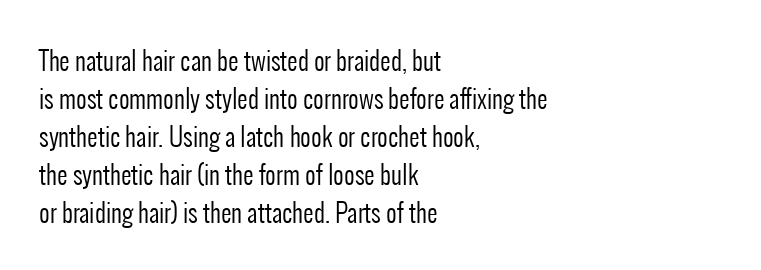
Visually the block forms a straight wall on the left and a jagged coastline on the right. Caption: standard tracking, unaltered. The type sits square on the baseline with zero lean. Weight: not bold — regular or lighter.
